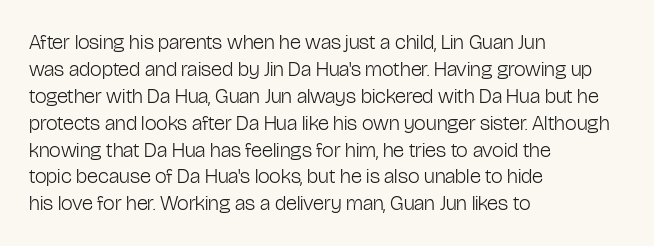
These lines keep a tight, regular rhythm from letter to letter. The rows are spaced the way most documents space them. Nothing heavy about these letters — not bold at all. A roman cut, with each character standing at attention. Check under the words: just untouched page. All the whitespace from short lines collects on the right.
